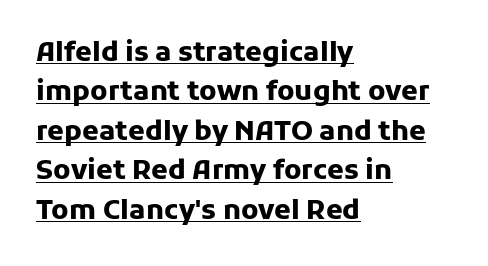
{"italic": "no", "bold": "yes", "underline": "yes", "align": "left", "line_spacing": "normal", "line_spacing_ratio": 1.46, "letter_spacing": "normal", "letter_spacing_em": 0.0, "glyph_px": 27}
